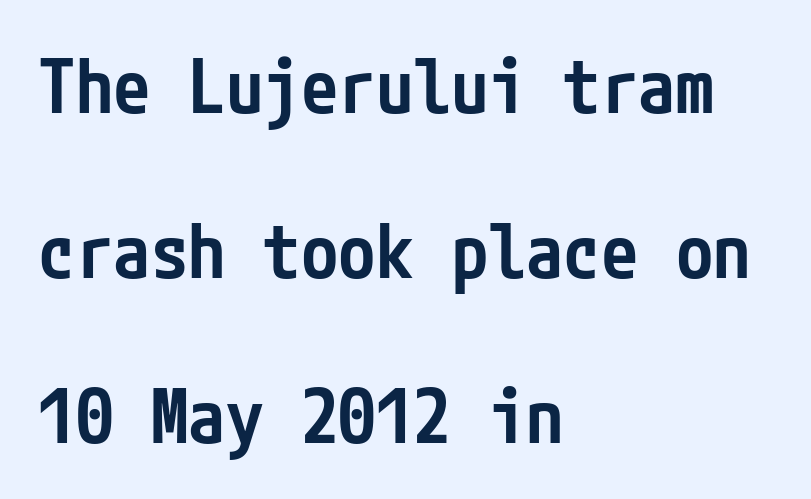
The image shows 75 px semibold, condensed sans-serif type, upright; set left-aligned, loose line spacing (2.2x), normal letter spacing, not underlined; low stroke contrast and a medium x-height.
